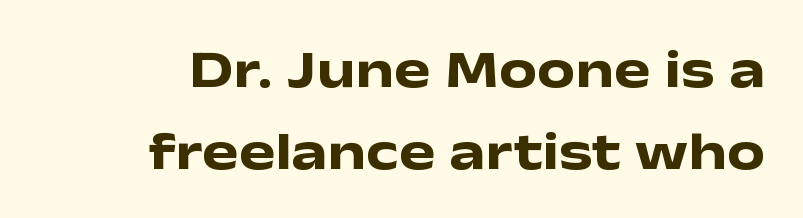
Q: Is the text bold? A: Yes.
Q: Is the text italic (slanted)? A: No, it is upright.
Q: Is the typeface a serif or a sans-serif typeface? A: Sans-serif.
Q: Is the text underlined? A: No.
Q: How is the paragraph aligned? A: Right-aligned.
Q: Is the spacing between letters normal or unusually wide? A: Normal.
Q: Is the spacing between lines tight, normal or loose? A: Normal.
Q: Width (condensed, normal, or wide)? A: Wide.
Q: Stroke contrast? A: Low.
Q: x-height? A: Medium.
Q: Monospaced? A: No.
